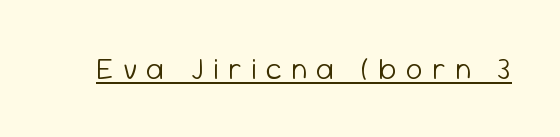
{"serif": "no", "italic": "no", "bold": "no", "weight": "light", "width": "normal", "stroke_contrast": "low", "x_height": "medium", "monospaced": "no", "underline": "yes", "letter_spacing": "wide", "letter_spacing_em": 0.31, "glyph_px": 30}
